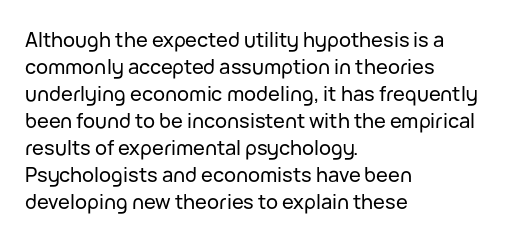
{"italic": "no", "underline": "no", "align": "left", "line_spacing": "normal", "line_spacing_ratio": 1.35, "letter_spacing": "normal", "letter_spacing_em": 0.0, "glyph_px": 20}
